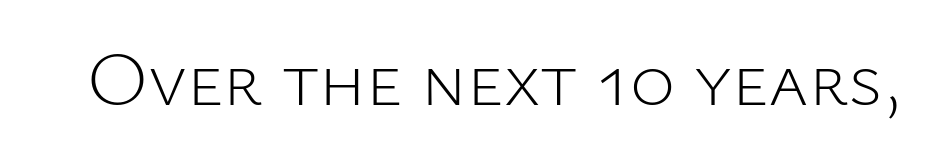
Q: Is the text bold? A: No.
Q: Is the text italic (slanted)? A: No, it is upright.
Q: Is the typeface a serif or a sans-serif typeface? A: Sans-serif.
Q: Is the text underlined? A: No.
Q: Is the spacing between letters normal or unusually wide? A: Normal.
Q: Width (condensed, normal, or wide)? A: Normal.
Q: Stroke contrast? A: Low.
Q: x-height? A: Medium.
Q: Monospaced? A: No.
